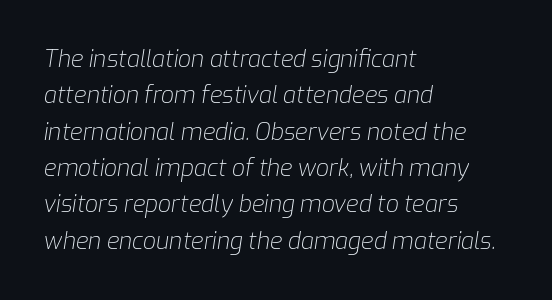
{"italic": "yes", "lean": "right", "slant_degrees": 9, "bold": "no", "underline": "no", "align": "left", "line_spacing": "normal", "line_spacing_ratio": 1.58, "letter_spacing": "normal", "letter_spacing_em": 0.0, "glyph_px": 23}
